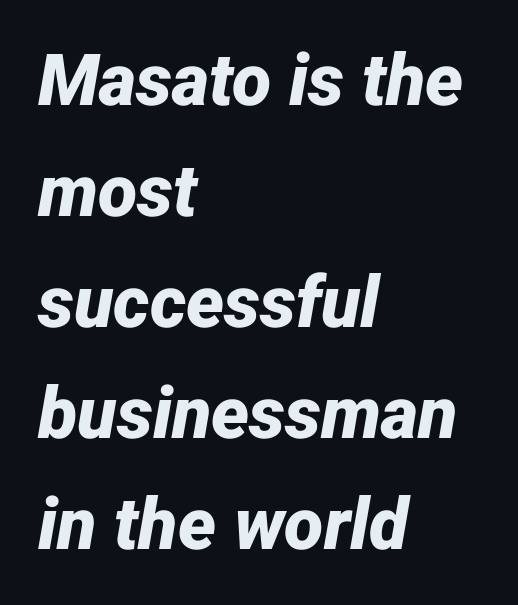
The image shows 72 px bold type, italic (leaning right); set left-aligned, normal line spacing (1.54x), normal letter spacing, not underlined; low stroke contrast and a medium x-height.
